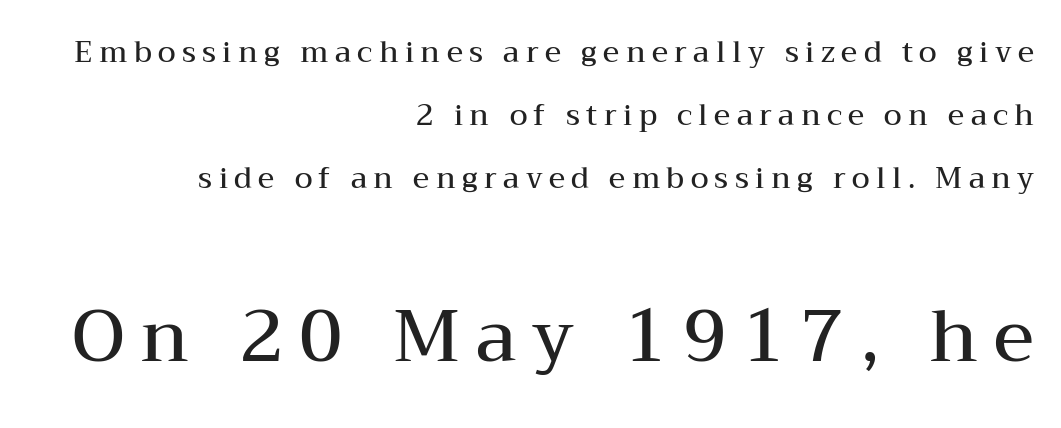
{"serif": "yes", "italic": "no", "bold": "semi", "weight": "semibold", "width": "wide", "stroke_contrast": "medium", "x_height": "medium", "monospaced": "no", "underline": "no", "align": "right", "line_spacing": "loose", "line_spacing_ratio": 2.18, "letter_spacing": "wide", "letter_spacing_em": 0.22, "larger_block": "second", "size_ratio": 2.48, "glyph_px": 72}
